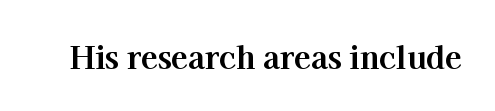
The image shows 31 px bold serif type, upright; set normal letter spacing, not underlined; high stroke contrast and a medium x-height.
